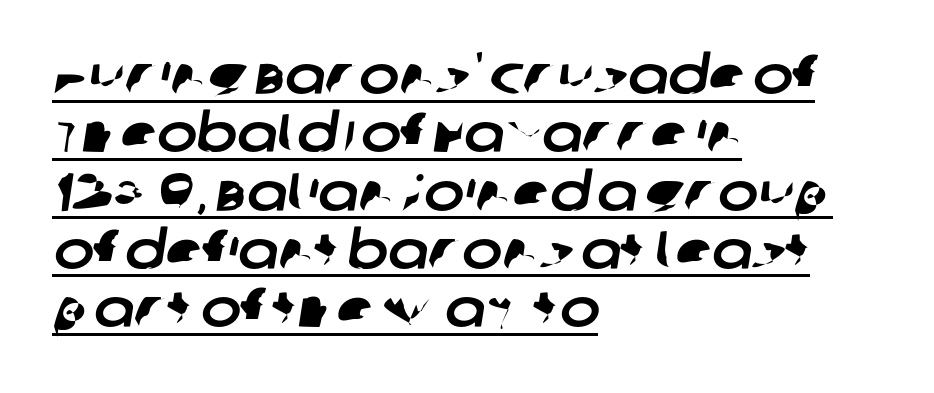
The image shows 54 px sans-serif type; set left-aligned, tight line spacing (1.08x), normal letter spacing, underlined; low stroke contrast and a large x-height.
